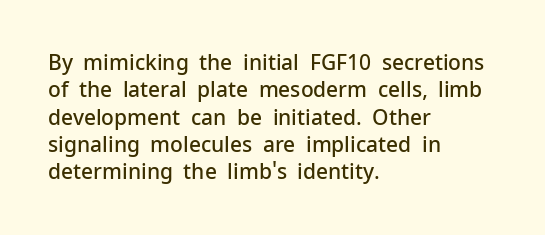
Line beginnings align vertically; line endings do not. Weight: semibold (demi). Tracking here is standard; glyphs follow each other at the usual distance. If you drew a line through each stem, it would be perfectly vertical. Has an underline been added? It has not.
